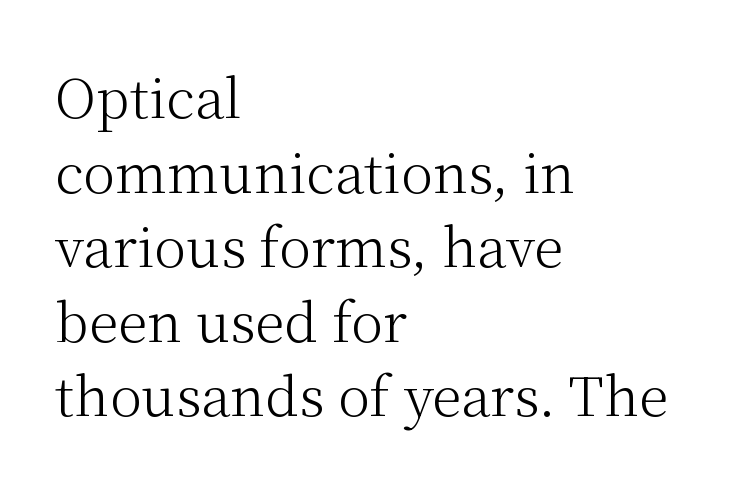
{"serif": "yes", "italic": "no", "bold": "no", "weight": "light", "width": "normal", "stroke_contrast": "medium", "x_height": "medium", "monospaced": "no", "underline": "no", "align": "left", "line_spacing": "normal", "line_spacing_ratio": 1.38, "letter_spacing": "normal", "letter_spacing_em": 0.0, "glyph_px": 54}
